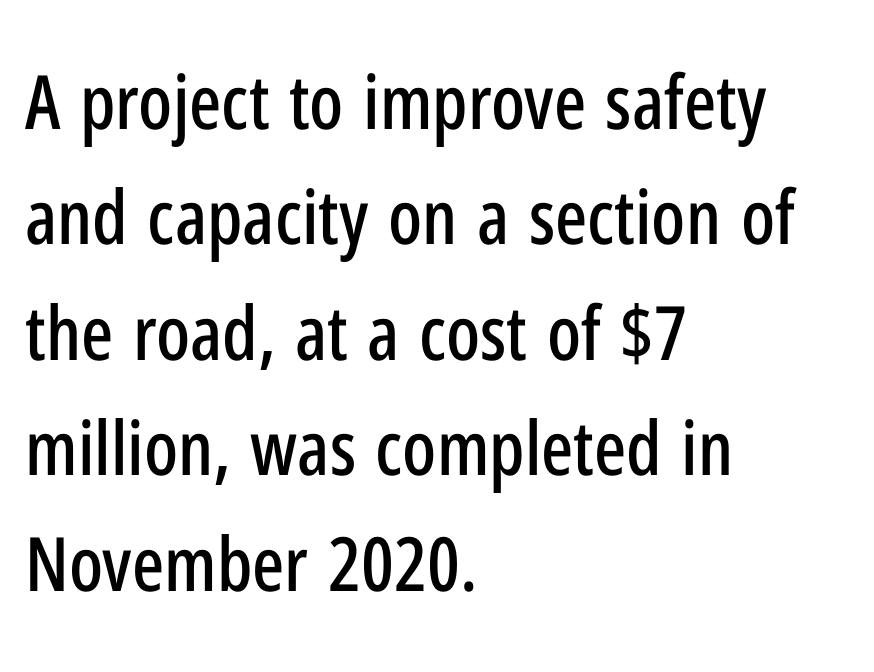
Q: Is the text italic (slanted)? A: No, it is upright.
Q: Is the typeface a serif or a sans-serif typeface? A: Sans-serif.
Q: Is the text underlined? A: No.
Q: How is the paragraph aligned? A: Left-aligned.
Q: Is the spacing between letters normal or unusually wide? A: Normal.
Q: Is the spacing between lines tight, normal or loose? A: Normal.
Q: Width (condensed, normal, or wide)? A: Condensed.
Q: Stroke contrast? A: Low.
Q: x-height? A: Medium.
Q: Monospaced? A: No.
